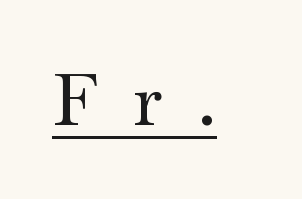
Does extra space separate the letters? Yes, quite a lot of it. Quick note: underline on. Varying glyph widths throughout — classic text-font behaviour. The passage shown is typeset with a serif family. The typography opts for an upright posture over an oblique one.
